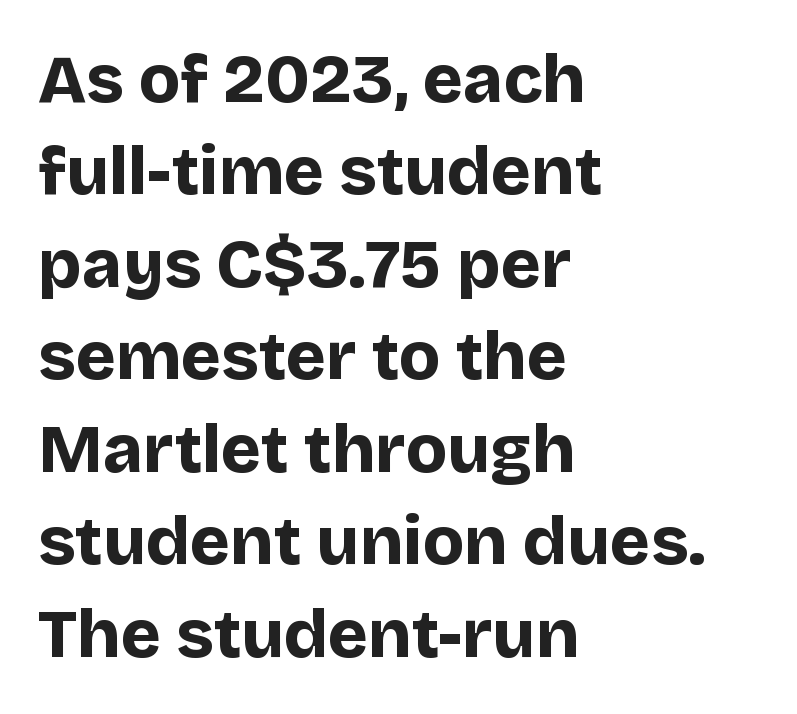
Each letter keeps its own natural width here, so spacing adapts to shape. Where is the straight margin? On the left. A typesetter would label this face a sans. The rendering uses a moderate line-height, typical for paragraphs.
